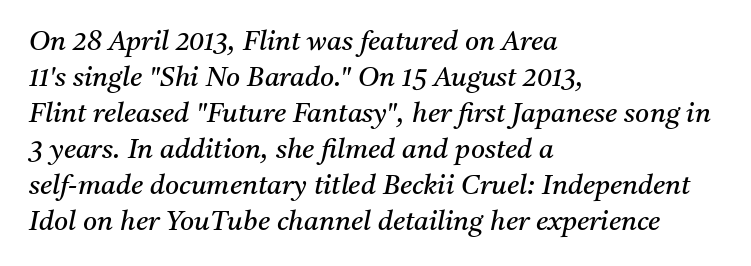
Vertical stems look standard width or narrower in stroke. The font's italic variant was chosen for this text. This block has exactly the height ordinary leading produces. Nobody drew a line under any word here. This rendering leaves character spacing at its baseline value. The text block is weighted toward the left margin, trailing off unevenly rightward.
